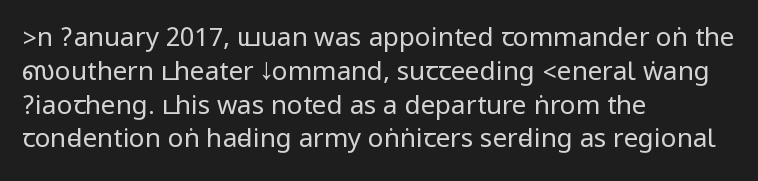
Q: Is the text bold? A: No.
Q: Is the text italic (slanted)? A: No, it is upright.
Q: Is the text underlined? A: No.
Q: How is the paragraph aligned? A: Left-aligned.
Q: Is the spacing between letters normal or unusually wide? A: Normal.
Q: Is the spacing between lines tight, normal or loose? A: Normal.
